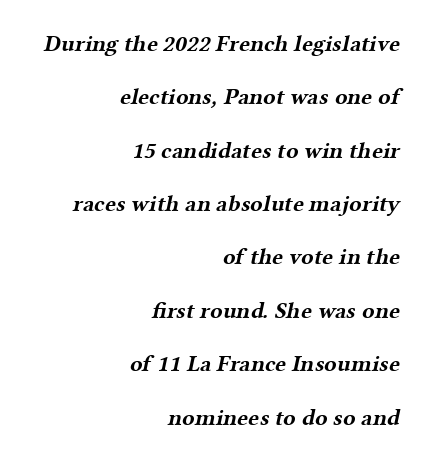
Bold? Absolutely — the strokes are thick and heavy. The type is set solid horizontally, with unmodified tracking. The setting favours the right margin, as signatures and pull-quotes sometimes do. Vertical spacing — loose. The glyphs are unaccompanied by any horizontal stroke below them.
